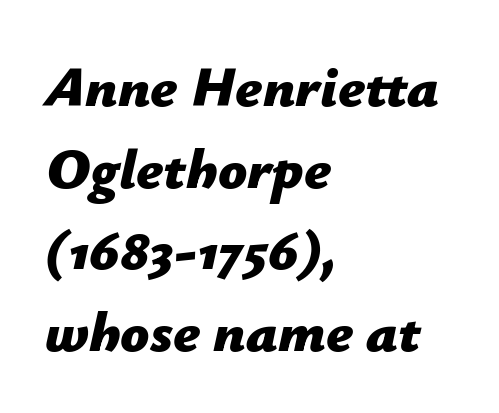
{"italic": "yes", "lean": "right", "slant_degrees": 12, "bold": "yes", "weight": "bold", "width": "normal", "stroke_contrast": "low", "x_height": "medium", "monospaced": "no", "underline": "no", "align": "left", "line_spacing": "normal", "line_spacing_ratio": 1.43, "letter_spacing": "normal", "letter_spacing_em": 0.0, "glyph_px": 57}
